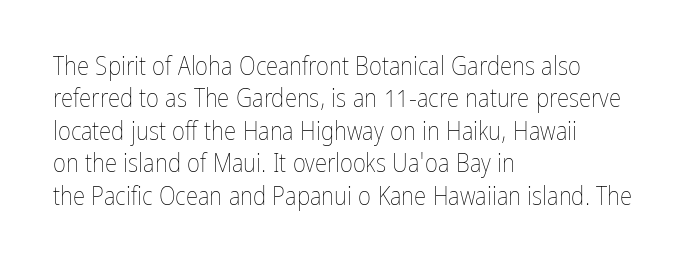
The words here are not underlined. Whoever set this chose a conventional vertical rhythm. Honestly, the letter spacing is just normal — you wouldn't notice it. Tall strokes in this sample are plumb rather than angled. Compared with a centered layout, this one pins lines to the left instead. The weight tops out at a normal text grade.
